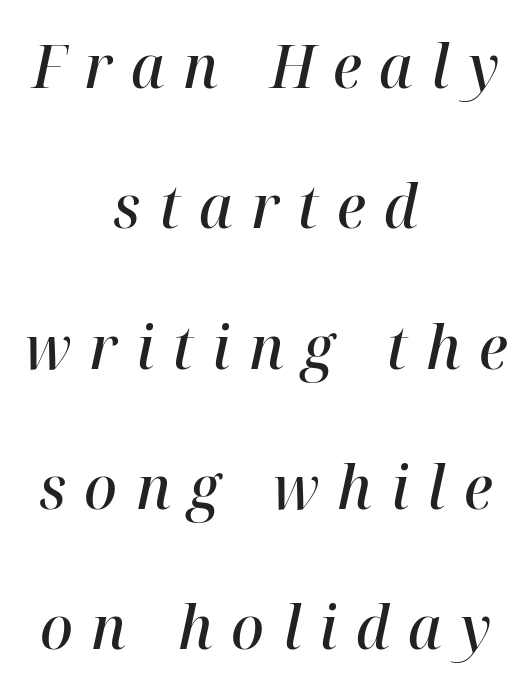
The image shows 61 px semibold type, italic (leaning right); set centered, loose line spacing (2.3x), unusually wide letter spacing (+0.3 em), not underlined; high stroke contrast and a medium x-height.
